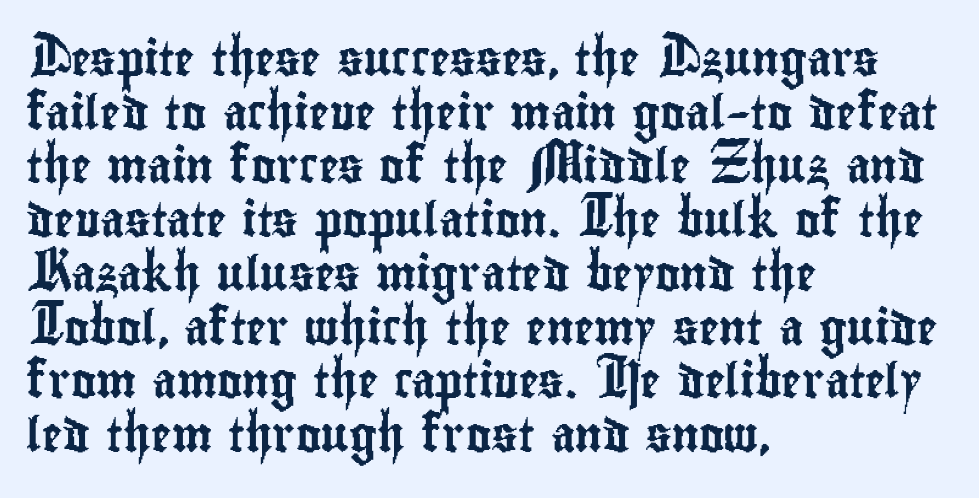
The image shows 34 px condensed sans-serif type, upright; set left-aligned, normal line spacing (1.58x), normal letter spacing, not underlined; low stroke contrast and a small x-height.
